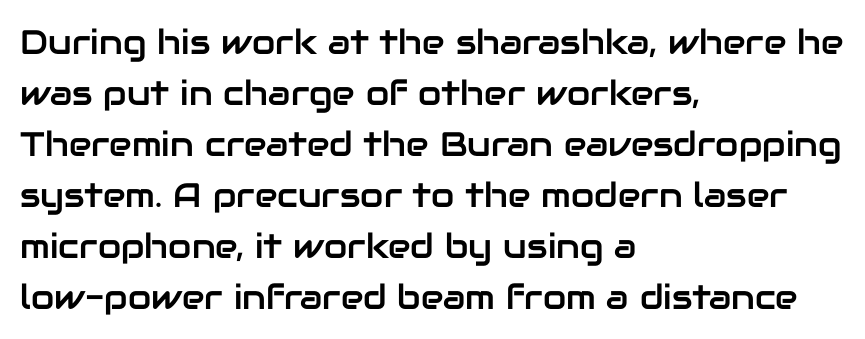
{"serif": "no", "italic": "no", "width": "normal", "stroke_contrast": "low", "x_height": "medium", "monospaced": "no", "underline": "no", "align": "left", "line_spacing": "normal", "line_spacing_ratio": 1.5, "letter_spacing": "normal", "letter_spacing_em": 0.0, "glyph_px": 34}
